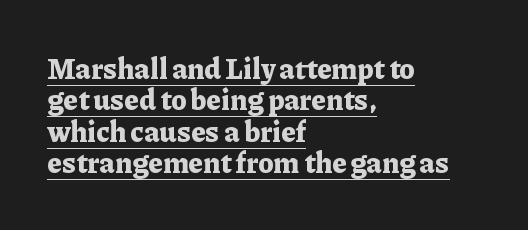
Q: Is the text bold? A: Yes.
Q: Is the text italic (slanted)? A: No, it is upright.
Q: Is the typeface a serif or a sans-serif typeface? A: Serif.
Q: Is the text underlined? A: Yes.
Q: How is the paragraph aligned? A: Left-aligned.
Q: Is the spacing between letters normal or unusually wide? A: Normal.
Q: Is the spacing between lines tight, normal or loose? A: Tight.
Q: Width (condensed, normal, or wide)? A: Normal.
Q: Stroke contrast? A: Low.
Q: x-height? A: Medium.
Q: Monospaced? A: No.
